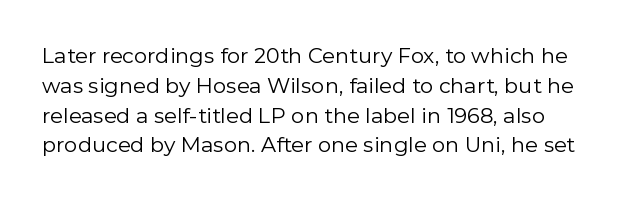
The image shows 21 px text type, upright; set normal line spacing (1.42x), normal letter spacing, not underlined.
